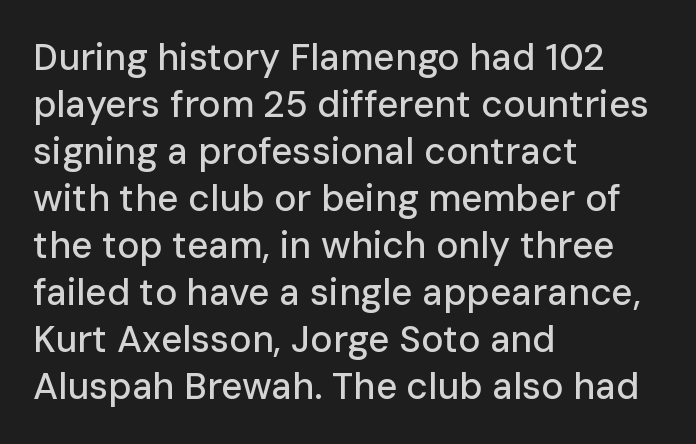
Q: Is the text italic (slanted)? A: No, it is upright.
Q: Is the typeface a serif or a sans-serif typeface? A: Sans-serif.
Q: Is the text underlined? A: No.
Q: How is the paragraph aligned? A: Left-aligned.
Q: Is the spacing between letters normal or unusually wide? A: Normal.
Q: Is the spacing between lines tight, normal or loose? A: Normal.
Q: Width (condensed, normal, or wide)? A: Normal.
Q: Stroke contrast? A: Low.
Q: x-height? A: Medium.
Q: Monospaced? A: No.
